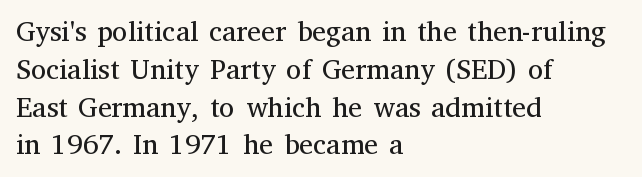
The font is comparable to plain body text, perhaps lighter. The text was rendered using a seriffed face with decorative stroke endings. This sample has the flowing, uneven cadence of proportional lettering. Honestly, the letter spacing is just normal — you wouldn't notice it. A typesetter would mark this as roman, not italic. The strip under each line holds only bare page.
